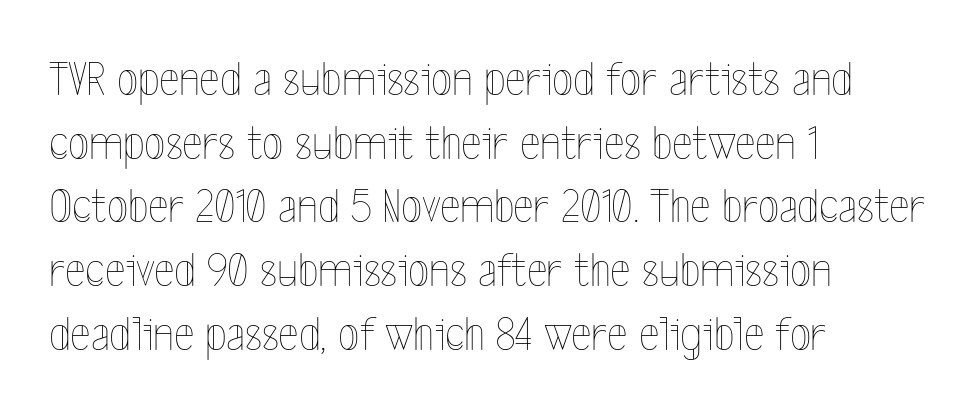
{"italic": "no", "bold": "no", "weight": "thin", "width": "condensed", "x_height": "medium", "monospaced": "no", "underline": "no", "align": "left", "line_spacing": "normal", "line_spacing_ratio": 1.3, "letter_spacing": "normal", "letter_spacing_em": 0.0, "glyph_px": 49}
